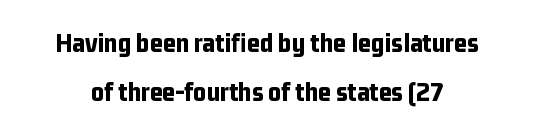
{"serif": "no", "italic": "no", "bold": "yes", "weight": "bold", "width": "condensed", "stroke_contrast": "low", "x_height": "medium", "monospaced": "no", "underline": "no", "line_spacing_ratio": 1.76, "letter_spacing": "normal", "letter_spacing_em": 0.0, "glyph_px": 28}
